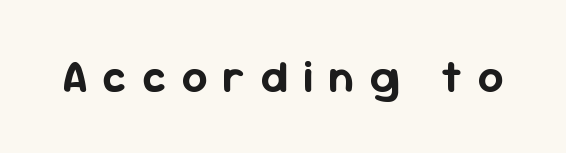
The image shows 45 px sans-serif type, upright; set unusually wide letter spacing (+0.33 em), not underlined; low stroke contrast and a medium x-height.
